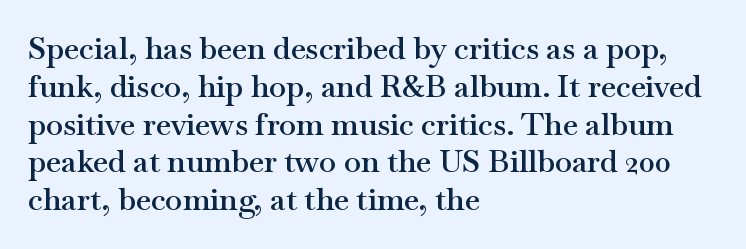
A typesetter would call this proportional, since set widths differ per character. These lines were composed using upright roman letters. Stroke thickness is moderately raised; the sample reads as semibold. The lines are quadded left. Note: serifs present on the glyphs.
